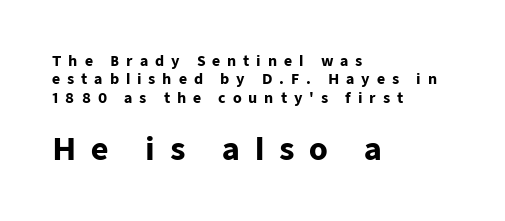
Q: Is the text bold? A: Yes.
Q: Is the text italic (slanted)? A: No, it is upright.
Q: Is the typeface a serif or a sans-serif typeface? A: Sans-serif.
Q: Is the text underlined? A: No.
Q: How is the paragraph aligned? A: Left-aligned.
Q: Is the spacing between letters normal or unusually wide? A: Unusually wide.
Q: Is the spacing between lines tight, normal or loose? A: Normal.
Q: Which block of text is set in a larger size, the first (top) or the second (bottom)? A: The second (bottom) one.
Q: Width (condensed, normal, or wide)? A: Normal.
Q: Stroke contrast? A: Low.
Q: x-height? A: Medium.
Q: Monospaced? A: No.
